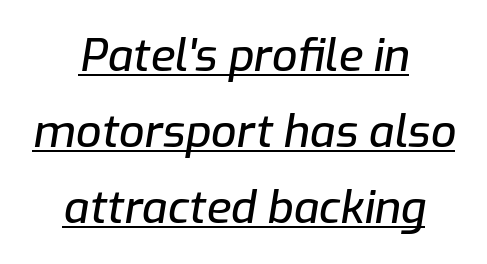
The image shows 45 px text type, italic (leaning right); set centered, normal line spacing (1.69x), normal letter spacing, underlined; low stroke contrast and a medium x-height.
